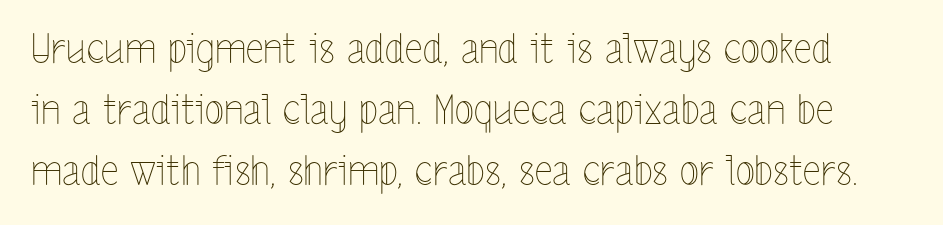
Q: Is the text bold? A: No.
Q: Is the text italic (slanted)? A: No, it is upright.
Q: Is the text underlined? A: No.
Q: Is the spacing between letters normal or unusually wide? A: Normal.
Q: Is the spacing between lines tight, normal or loose? A: Normal.
Q: Width (condensed, normal, or wide)? A: Condensed.
Q: x-height? A: Medium.
Q: Monospaced? A: No.
